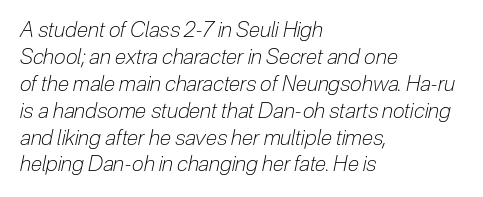
The image shows 21 px text type, italic (leaning right); set left-aligned, normal line spacing (1.28x), normal letter spacing, not underlined.
